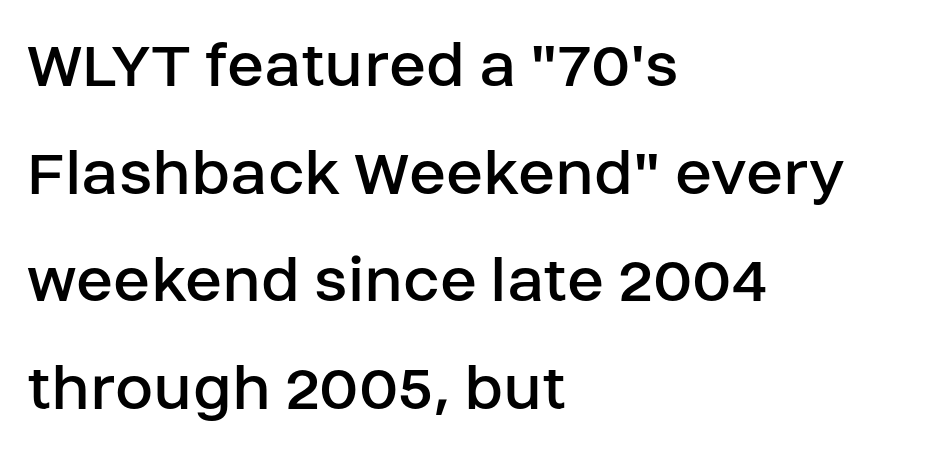
The image shows 69 px regular-weight sans-serif type, upright; set left-aligned, normal line spacing (1.56x), normal letter spacing, not underlined; low stroke contrast and a large x-height.
